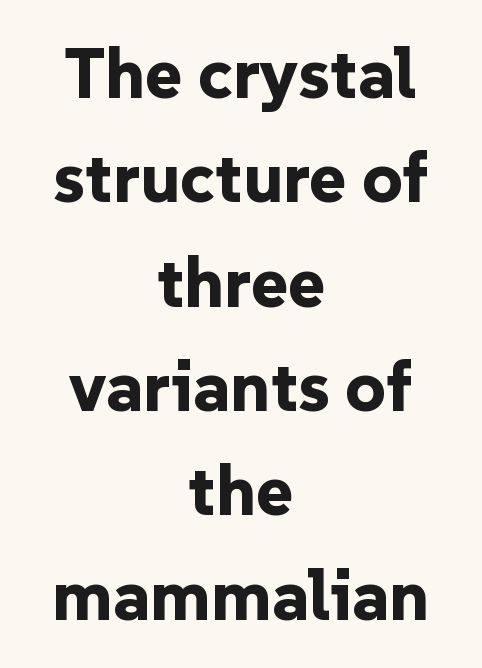
Beneath every word, the page is bare. The leading is moderate, giving the passage an even texture. Is the block centered? Yes — each line is placed symmetrically about the middle. Italic: no, the glyphs are upright roman. Here the designer chose a conventional face with non-uniform glyph widths.
